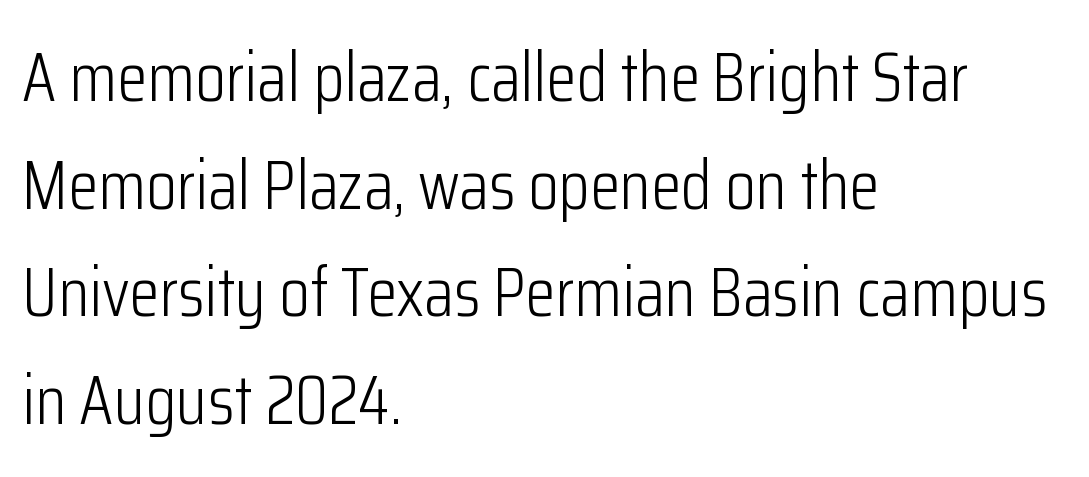
{"serif": "no", "italic": "no", "bold": "no", "weight": "light", "width": "condensed", "stroke_contrast": "low", "x_height": "medium", "monospaced": "no", "underline": "no", "align": "left", "line_spacing": "normal", "line_spacing_ratio": 1.56, "letter_spacing": "normal", "letter_spacing_em": 0.0, "glyph_px": 69}
